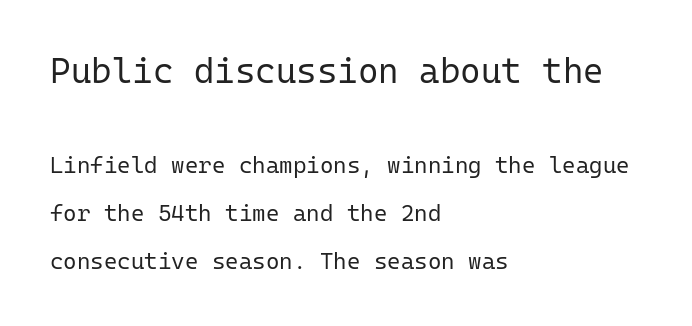
The image shows 35 px regular-weight sans-serif type, upright, monospaced; set left-aligned, loose line spacing (2.09x), normal letter spacing, not underlined; the first (top) block is 1.52x larger; low stroke contrast and a medium x-height.
